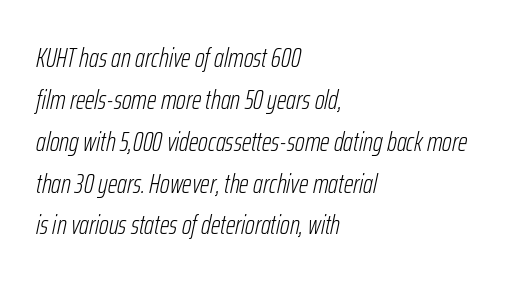
Leftover space on each line is placed entirely after the last word. Letter spacing: default. This is not heavy type; no bold has been used. The specimen reads as italic at a glance.
